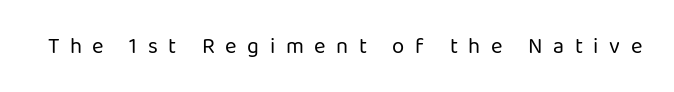
Q: Is the text bold? A: No.
Q: Is the text italic (slanted)? A: No, it is upright.
Q: Is the text underlined? A: No.
Q: Is the spacing between letters normal or unusually wide? A: Unusually wide.
